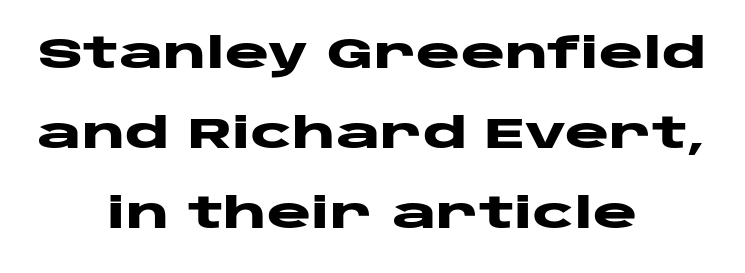
Examine the stroke ends and you'll find no serifs. The letters sit at their default tracking, neither squeezed nor spread. Loosely led — the rows are spread out. The space beneath each line is pristine and unruled. The face used here is proportionally spaced, like ordinary book or web type.
